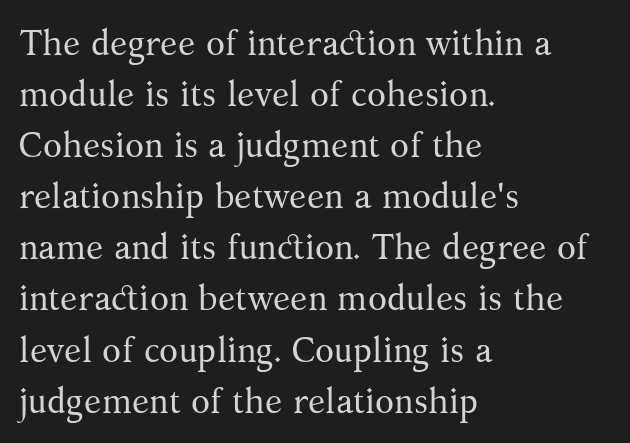
The type family on display is of the serif kind. The horizontal fit of the characters is conventional and even. Nobody drew a line under any word here. Each line starts at the same left margin while the right side varies. Vertical stems look standard width or narrower in stroke.
